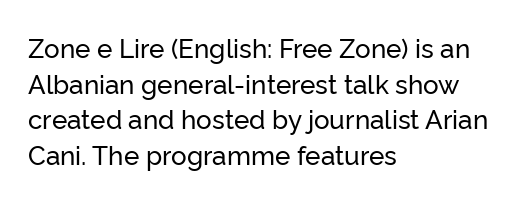
Compared with a centered layout, this one pins lines to the left instead. These lines were composed using upright roman letters. The type is set solid horizontally, with unmodified tracking. Vertical spacing — default. A bare baseline throughout the passage.
